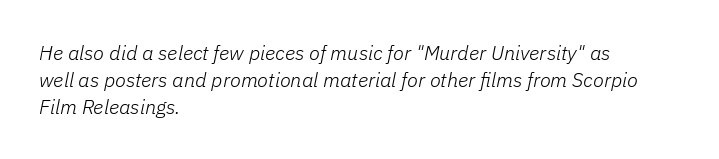
Q: Is the text bold? A: No.
Q: Is the text italic (slanted)? A: Yes, it leans right by about 11 degrees.
Q: Is the text underlined? A: No.
Q: How is the paragraph aligned? A: Left-aligned.
Q: Is the spacing between letters normal or unusually wide? A: Normal.
Q: Is the spacing between lines tight, normal or loose? A: Normal.
